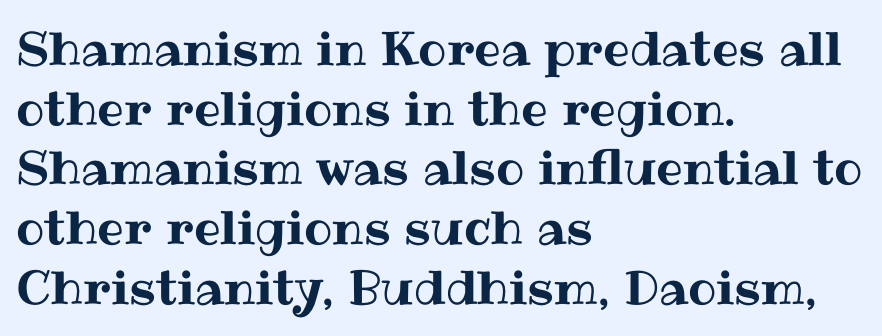
You can tell it's not italic because the verticals are truly vertical. Is the letter spacing exaggerated? No — it looks like the ordinary default. Note the varied advance widths — an 'i' is clearly narrower than an 'm'. Unmarked baselines from the first word to the last. Normally led — the rows are evenly, conventionally spaced. Alignment: flush left.
